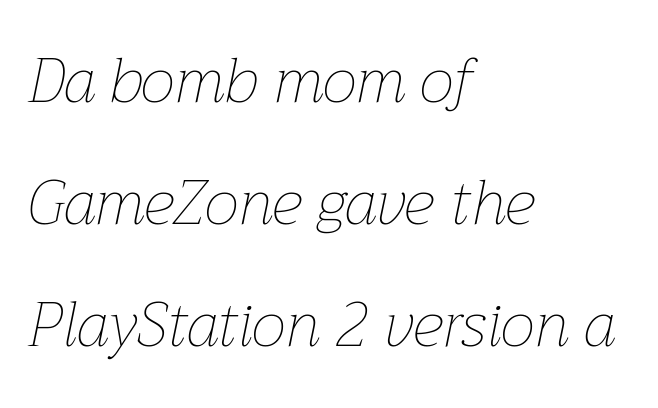
The image shows 62 px thin type, italic (leaning right); set left-aligned, loose line spacing (1.97x), normal letter spacing, not underlined; low stroke contrast and a medium x-height.
